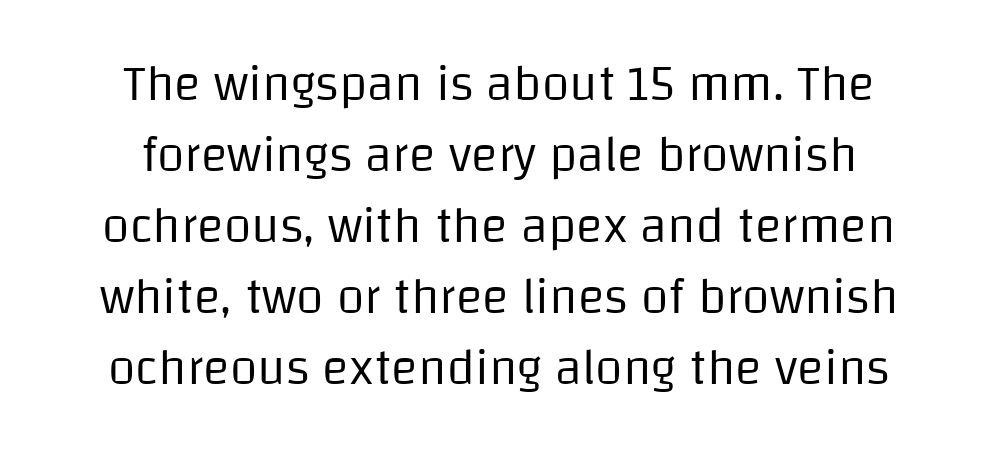
Q: Is the text bold? A: No.
Q: Is the text italic (slanted)? A: No, it is upright.
Q: Is the typeface a serif or a sans-serif typeface? A: Sans-serif.
Q: Is the text underlined? A: No.
Q: How is the paragraph aligned? A: Centered.
Q: Is the spacing between letters normal or unusually wide? A: Normal.
Q: Is the spacing between lines tight, normal or loose? A: Normal.
Q: Width (condensed, normal, or wide)? A: Normal.
Q: Stroke contrast? A: Low.
Q: x-height? A: Large.
Q: Monospaced? A: No.
